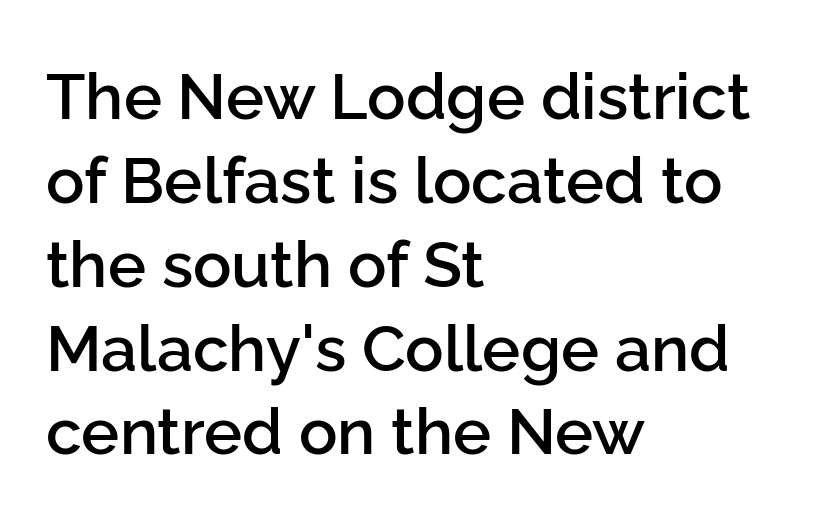
You could call the tracking neutral — neither tight nor loose. Note: no serifs on the glyphs. The rendering uses a moderate line-height, typical for paragraphs. A somewhat darkened texture: the type is semibold rather than bold.
